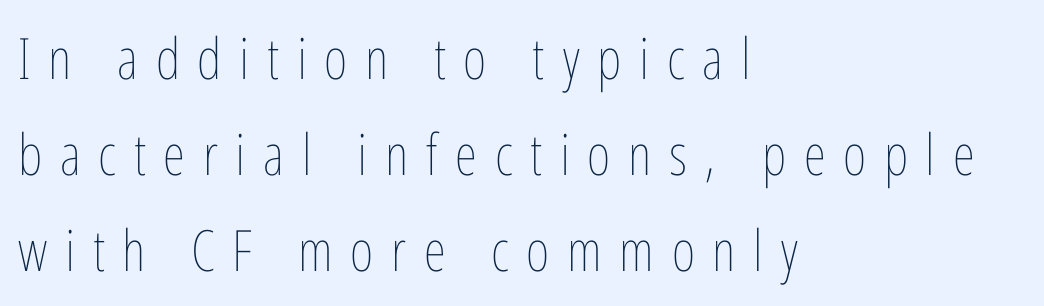
The image shows 57 px thin, condensed type, upright; set left-aligned, normal line spacing (1.68x), unusually wide letter spacing (+0.31 em), not underlined; low stroke contrast and a medium x-height.
